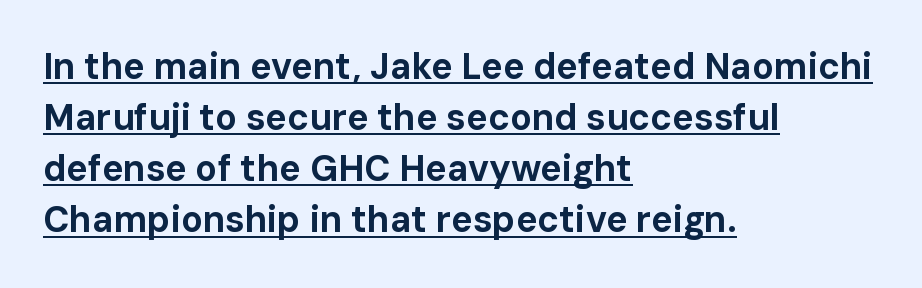
{"serif": "no", "italic": "no", "bold": "yes", "weight": "bold", "width": "normal", "stroke_contrast": "low", "x_height": "medium", "monospaced": "no", "underline": "yes", "align": "left", "line_spacing": "normal", "line_spacing_ratio": 1.42, "letter_spacing": "normal", "letter_spacing_em": 0.0, "glyph_px": 36}
